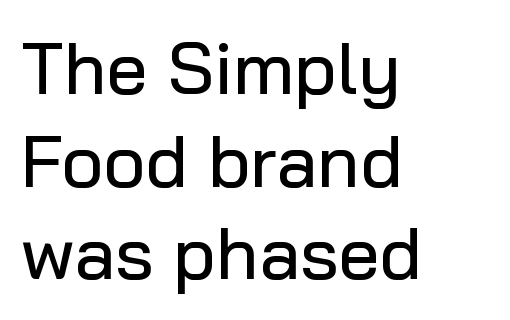
The image shows 73 px sans-serif type, upright; set left-aligned, normal line spacing (1.27x), normal letter spacing, not underlined; low stroke contrast and a medium x-height.
